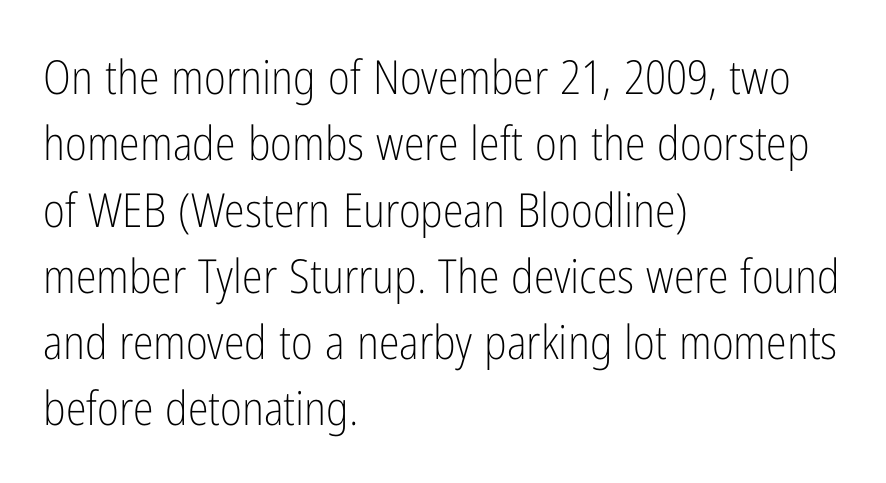
The image shows 47 px light, condensed sans-serif type, upright; set left-aligned, normal line spacing (1.41x), normal letter spacing, not underlined; low stroke contrast and a medium x-height.
